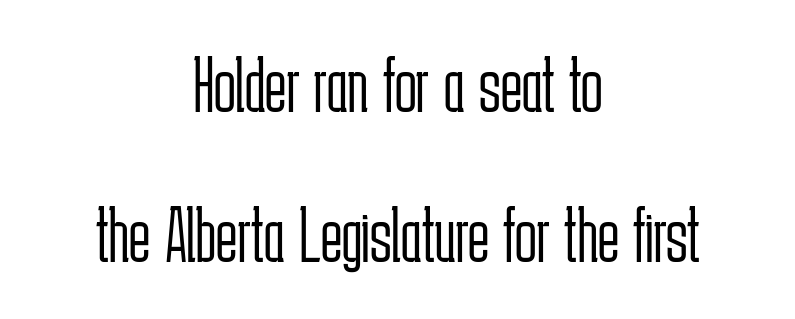
{"serif": "no", "italic": "no", "bold": "no", "weight": "light", "width": "condensed", "stroke_contrast": "low", "x_height": "medium", "monospaced": "no", "underline": "no", "align": "center", "line_spacing_ratio": 1.88, "letter_spacing": "normal", "letter_spacing_em": 0.0, "glyph_px": 80}
